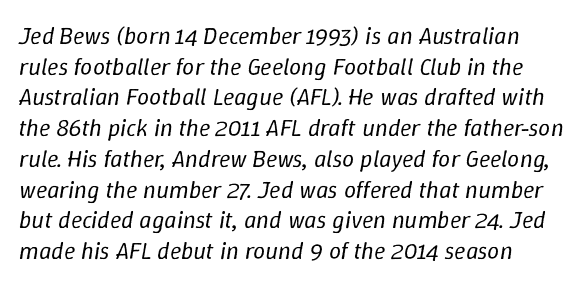
The image shows 24 px text type, italic (leaning right); set left-aligned, normal line spacing (1.28x), normal letter spacing, not underlined.
